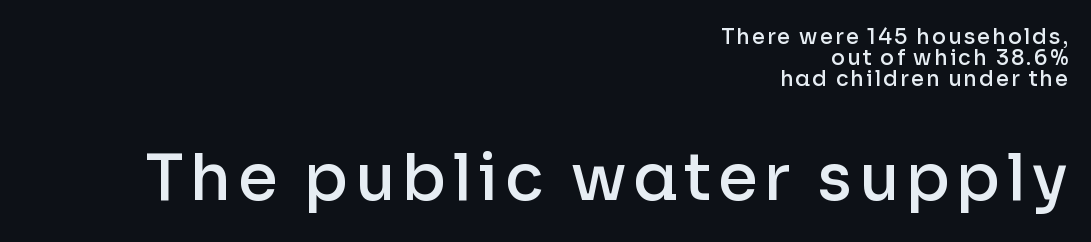
Q: Is the text bold? A: Semi-bold.
Q: Is the text italic (slanted)? A: No, it is upright.
Q: Is the typeface a serif or a sans-serif typeface? A: Sans-serif.
Q: Is the text underlined? A: No.
Q: How is the paragraph aligned? A: Right-aligned.
Q: Is the spacing between lines tight, normal or loose? A: Tight.
Q: Which block of text is set in a larger size, the first (top) or the second (bottom)? A: The second (bottom) one.
Q: Width (condensed, normal, or wide)? A: Normal.
Q: Stroke contrast? A: Low.
Q: x-height? A: Medium.
Q: Monospaced? A: No.
